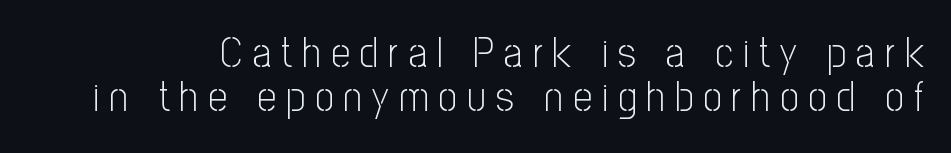
The image shows 42 px light, condensed sans-serif type, upright; set tight line spacing (1.05x), unusually wide letter spacing (+0.24 em), not underlined; low stroke contrast and a medium x-height.
